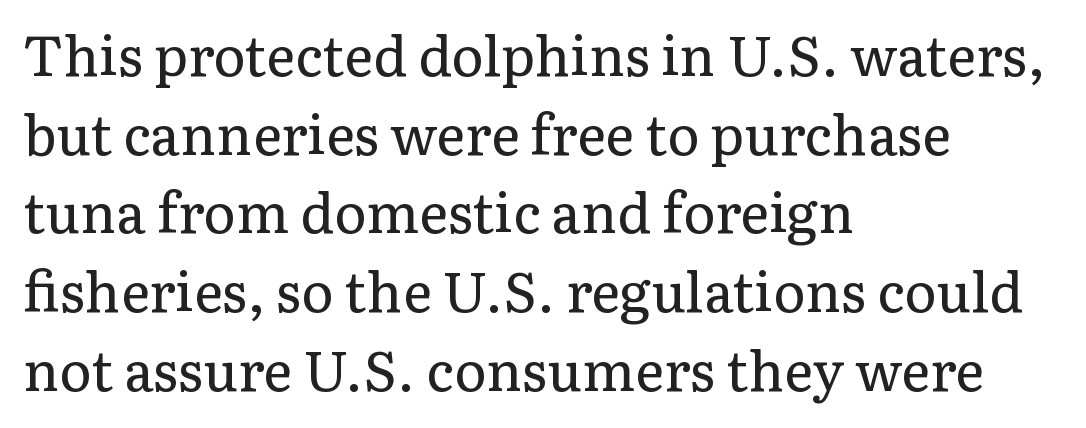
Line starts are locked; line ends wander. Letters rest on an invisible, unmarked baseline. Is this a fixed-width face? No — the glyphs have proportional, varying widths. Compared with typical paragraphs, the rows here are spaced about the same.
